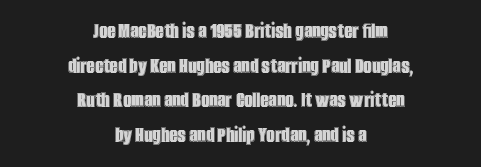
The paragraph shown floats in the horizontal middle. Students, observe: this is what conventionally led text looks like. No extra tracking has been applied to these lines. Italic: no, the glyphs are upright roman. This rendering features lettering with no underline.
